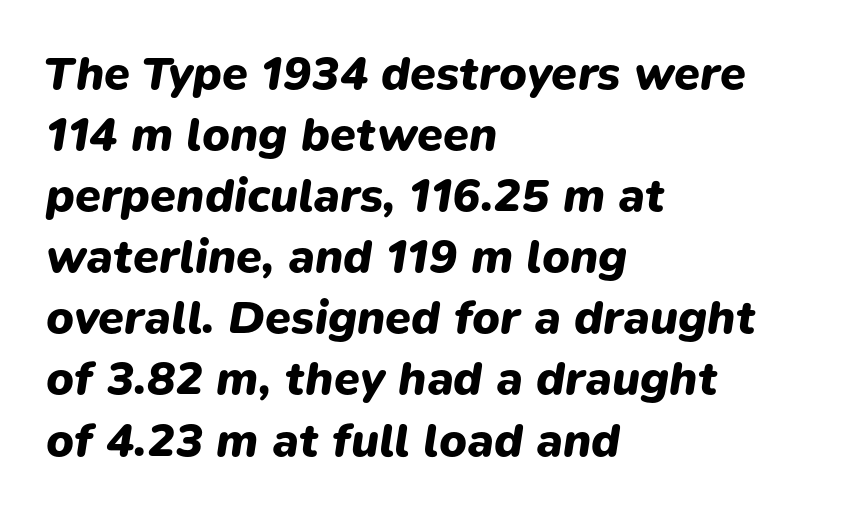
{"italic": "yes", "lean": "right", "slant_degrees": 9, "bold": "yes", "weight": "heavy", "width": "normal", "stroke_contrast": "low", "x_height": "medium", "monospaced": "no", "underline": "no", "align": "left", "line_spacing": "normal", "line_spacing_ratio": 1.3, "letter_spacing": "normal", "letter_spacing_em": 0.0, "glyph_px": 47}
